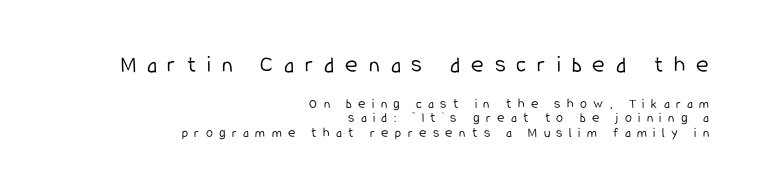
If you squint, the top block still reads clearly — it's the larger of the two. The leading is snug, giving the passage a crowded texture. Is the stroke heavy? The answer is a plain regular-or-lighter. There is plenty of visible air inserted between adjacent glyphs.
